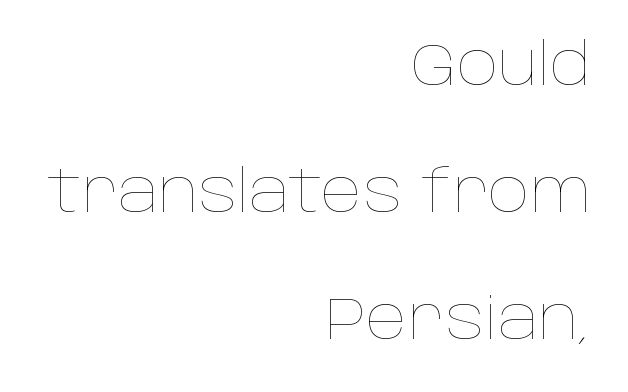
{"italic": "no", "bold": "no", "weight": "thin", "width": "normal", "stroke_contrast": "low", "x_height": "large", "monospaced": "no", "underline": "no", "align": "right", "line_spacing": "loose", "line_spacing_ratio": 2.19, "letter_spacing": "normal", "letter_spacing_em": 0.0, "glyph_px": 58}
